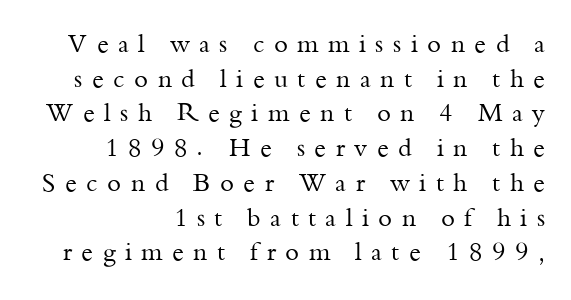
{"italic": "no", "bold": "no", "underline": "no", "align": "right", "line_spacing": "normal", "line_spacing_ratio": 1.39, "letter_spacing": "wide", "letter_spacing_em": 0.38, "glyph_px": 25}
